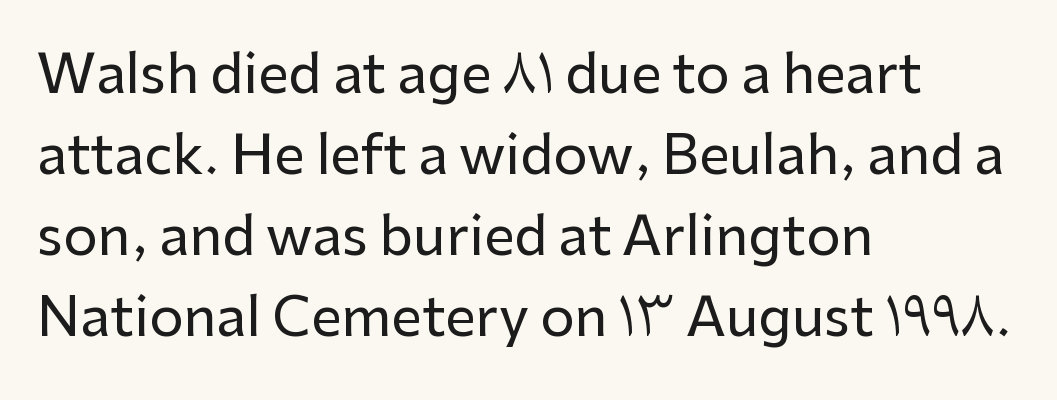
Notice how the stems are strictly vertical — no italics here. The face used here is a sans, in the tradition of grotesques and geometrics. This sample is left-justified, so line endings fall wherever the words run out. The face used here is proportionally spaced, like ordinary book or web type. The passage shown stacks its lines at a standard gap. Descender tails drop into unmarked territory.
